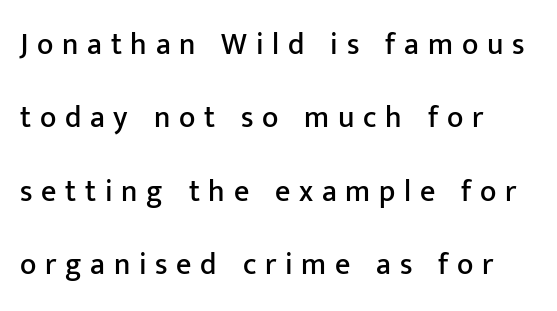
Q: Is the text italic (slanted)? A: No, it is upright.
Q: Is the typeface a serif or a sans-serif typeface? A: Sans-serif.
Q: Is the text underlined? A: No.
Q: How is the paragraph aligned? A: Left-aligned.
Q: Is the spacing between letters normal or unusually wide? A: Unusually wide.
Q: Is the spacing between lines tight, normal or loose? A: Loose.
Q: Width (condensed, normal, or wide)? A: Normal.
Q: Stroke contrast? A: Low.
Q: x-height? A: Medium.
Q: Monospaced? A: No.
